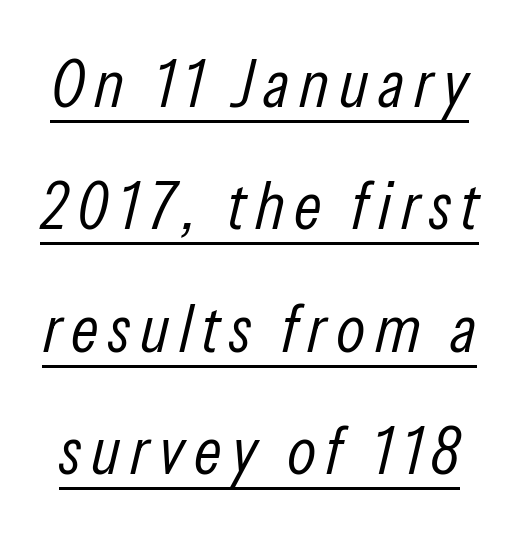
The image shows 68 px light, condensed type, italic (leaning right); set line spacing 1.8x, underlined; low stroke contrast and a medium x-height.
